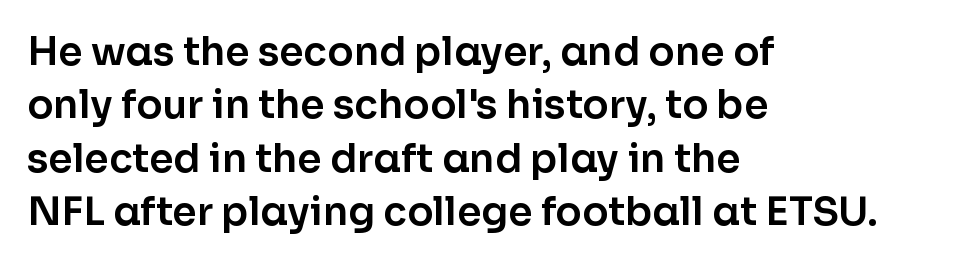
Rows of type keep a routine distance in the vertical direction. The paragraph has a hard left edge and a soft right edge. Classification — sans serif. Upright lettering throughout. Each letter keeps its own natural width here, so spacing adapts to shape.
